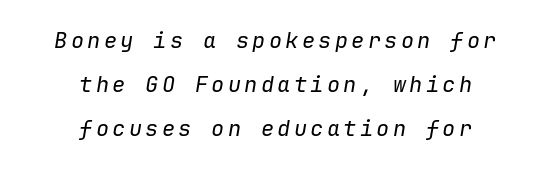
{"italic": "yes", "lean": "right", "slant_degrees": 9, "bold": "no", "underline": "no", "align": "center", "line_spacing": "loose", "line_spacing_ratio": 2.01, "glyph_px": 22}
